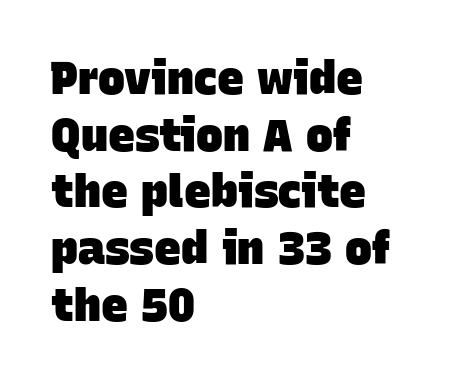
Q: Is the text bold? A: Yes.
Q: Is the typeface a serif or a sans-serif typeface? A: Sans-serif.
Q: Is the text underlined? A: No.
Q: How is the paragraph aligned? A: Left-aligned.
Q: Is the spacing between letters normal or unusually wide? A: Normal.
Q: Is the spacing between lines tight, normal or loose? A: Normal.
Q: Width (condensed, normal, or wide)? A: Normal.
Q: Stroke contrast? A: Low.
Q: x-height? A: Large.
Q: Monospaced? A: No.
